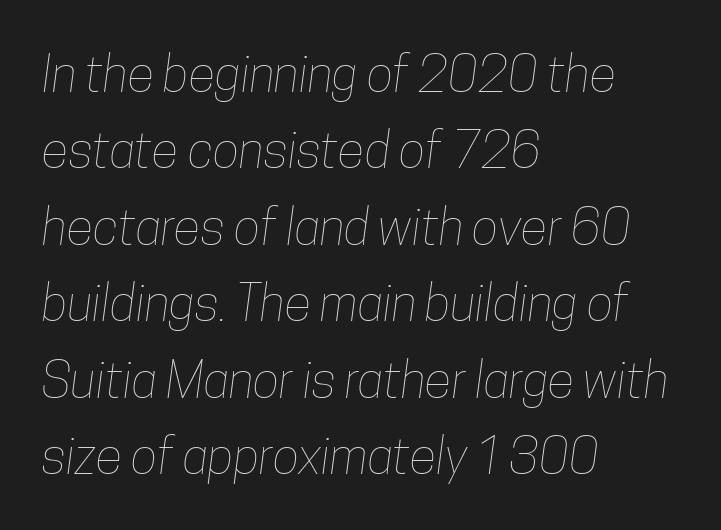
The image shows 50 px thin, condensed type; set left-aligned, normal line spacing (1.53x), normal letter spacing, not underlined; low stroke contrast and a medium x-height.
